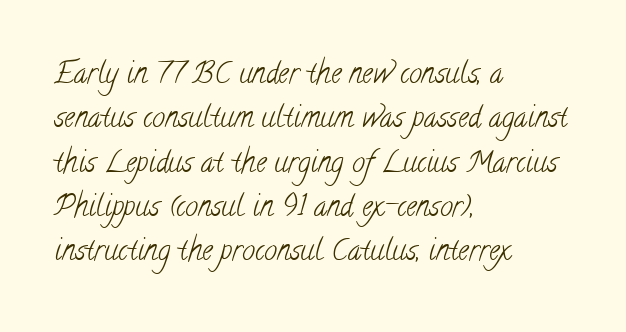
{"bold": "no", "weight": "light", "width": "condensed", "stroke_contrast": "low", "x_height": "small", "monospaced": "no", "underline": "no", "align": "left", "line_spacing": "normal", "line_spacing_ratio": 1.53, "letter_spacing": "normal", "letter_spacing_em": 0.0, "glyph_px": 29}
